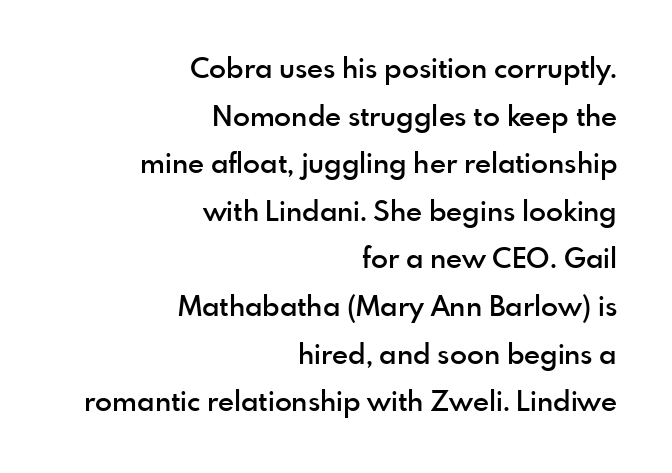
When letters stand straight like this, we call the style roman or upright. If you drew a ruler down the right edge, every line would touch it. A bare baseline throughout the passage. The rendering shows plain stroke endings on the letterforms — a sans-serif design.
